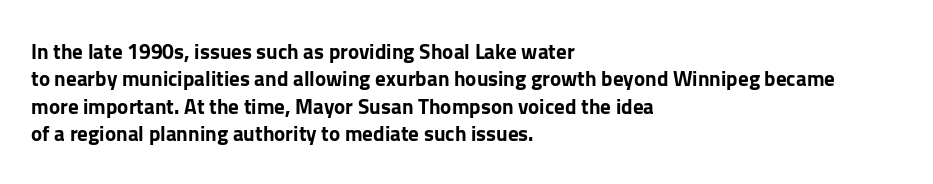
The image shows 21 px bold type, upright; set left-aligned, normal line spacing (1.3x), normal letter spacing, not underlined.
